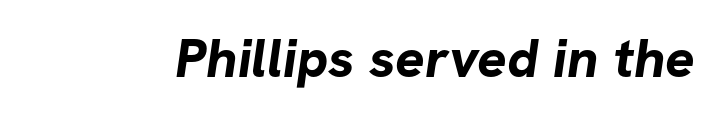
Q: Is the text bold? A: Yes.
Q: Is the typeface a serif or a sans-serif typeface? A: Sans-serif.
Q: Is the text underlined? A: No.
Q: Is the spacing between letters normal or unusually wide? A: Normal.
Q: Width (condensed, normal, or wide)? A: Normal.
Q: Stroke contrast? A: Low.
Q: x-height? A: Medium.
Q: Monospaced? A: No.
